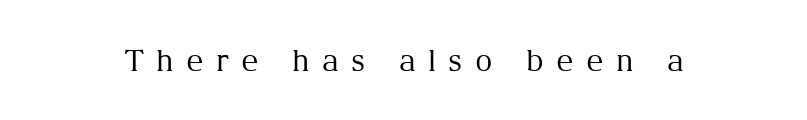
Vertical stems look standard width or narrower in stroke. A roman cut, with each character standing at attention. Tracking value appears strongly positive — letters spread wide. Honestly, there is no underline to notice here at all. You could not count columns in this text — the font is proportionally spaced. Letterform terminals end in serifs throughout the passage.
